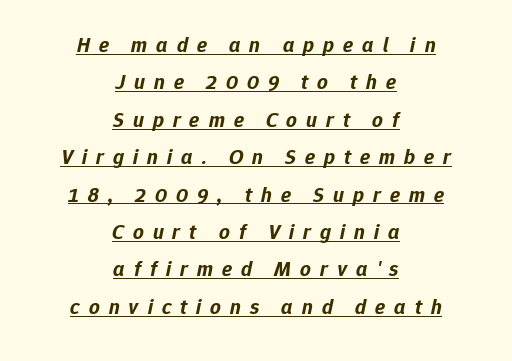
Short and long lines alike share a common midpoint. The rendering inserts visible extra space after every character. Emphasis is given by a line drawn under the lettering. The text carries the slant typical of an italic or oblique font. Plenty of ink on the page — the face is bold.
